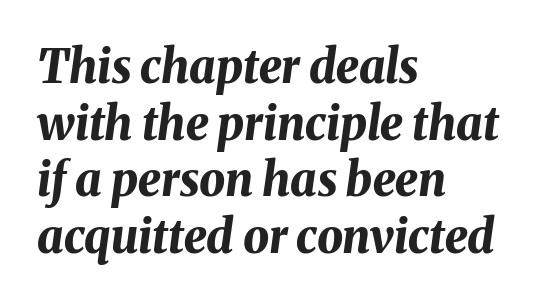
{"italic": "yes", "lean": "right", "slant_degrees": 8, "bold": "yes", "weight": "bold", "width": "normal", "stroke_contrast": "medium", "x_height": "medium", "monospaced": "no", "underline": "no", "align": "left", "line_spacing_ratio": 1.23, "letter_spacing": "normal", "letter_spacing_em": 0.0, "glyph_px": 46}
